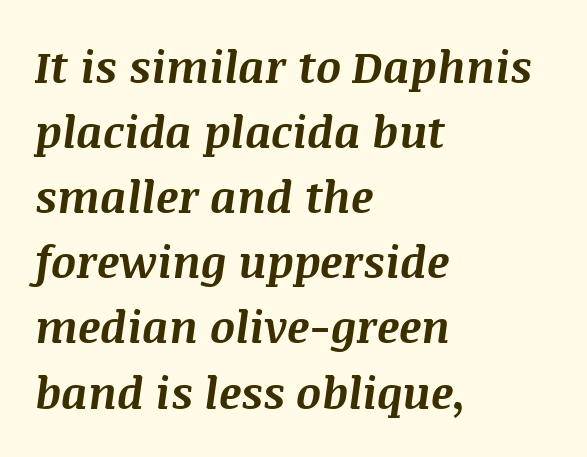
The rendering uses a moderate line-height, typical for paragraphs. These lines are rendered in a variable-pitch font. Characters follow at the spacing the type designer built in. A bare baseline throughout the passage. The sample has been set heavy, in full bold. Observe the lean: these are italic letterforms.
